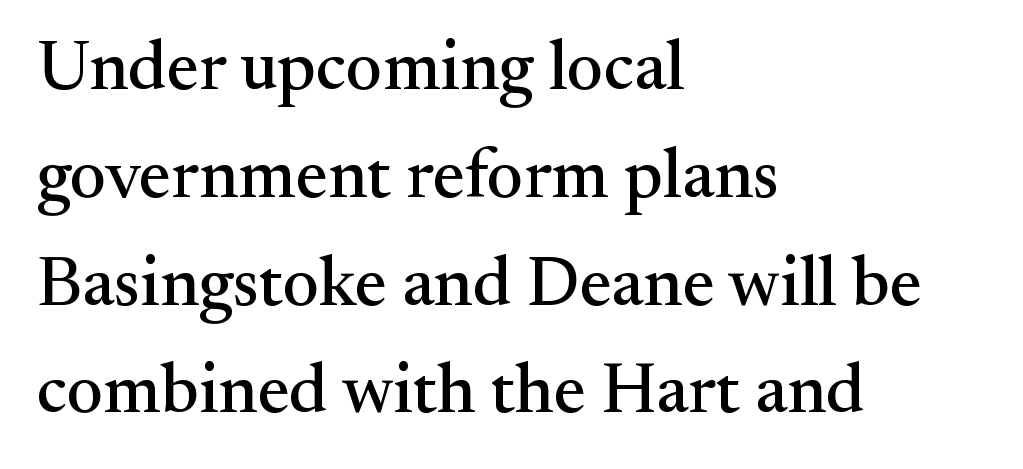
{"serif": "yes", "italic": "no", "width": "normal", "stroke_contrast": "medium", "x_height": "small", "monospaced": "no", "underline": "no", "align": "left", "line_spacing": "normal", "line_spacing_ratio": 1.54, "letter_spacing": "normal", "letter_spacing_em": 0.0, "glyph_px": 70}
